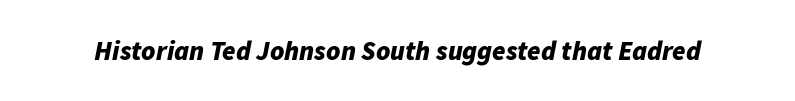
The image shows 27 px bold type, italic (leaning right); set normal letter spacing, not underlined.
